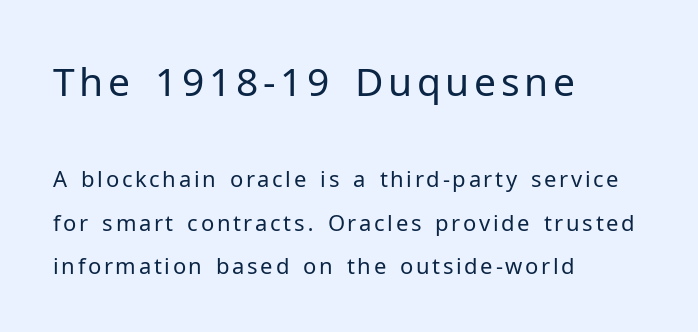
The image shows 39 px regular-weight sans-serif type, upright; set left-aligned, loose line spacing (1.99x), not underlined; the first (top) block is 1.77x larger; low stroke contrast and a medium x-height.
